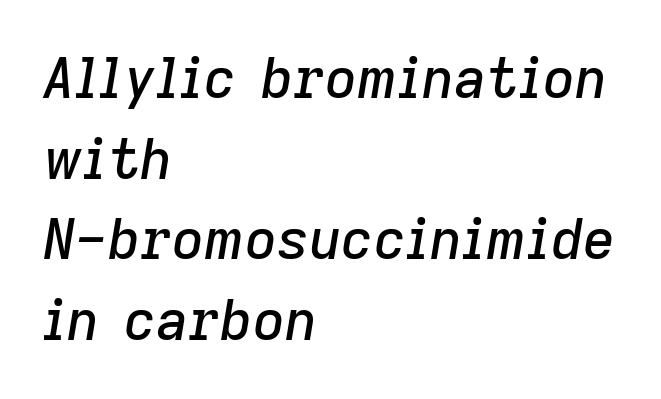
The image shows 56 px text type, italic (leaning right); set left-aligned, normal line spacing (1.44x), normal letter spacing, not underlined; low stroke contrast and a medium x-height.
